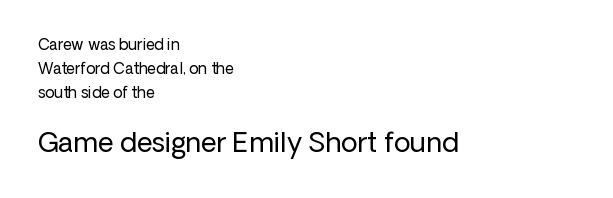
One glance says typical: line gaps are just what's usual. In CSS terms this would be text-align: left. Which of the two is more prominent by size? The second, at the bottom. The typography opts for an upright posture over an oblique one. Type without underlining.
